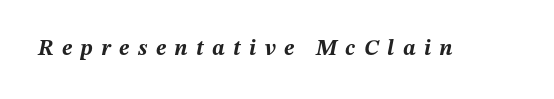
Q: Is the text bold? A: Yes.
Q: Is the text italic (slanted)? A: Yes, it leans right by about 12 degrees.
Q: Is the text underlined? A: No.
Q: Is the spacing between letters normal or unusually wide? A: Unusually wide.
